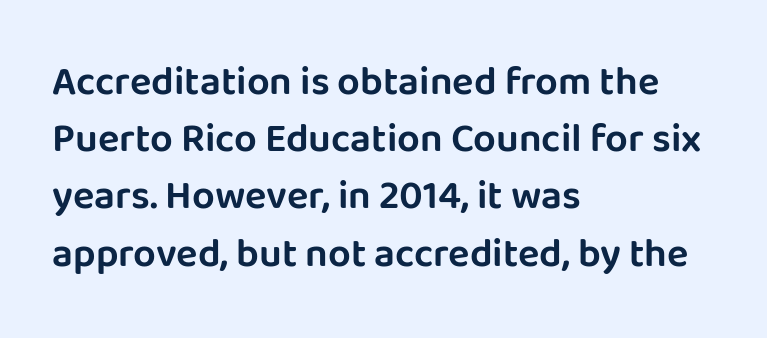
The image shows 40 px sans-serif type, upright; set left-aligned, normal line spacing (1.43x), normal letter spacing, not underlined; low stroke contrast and a large x-height.
